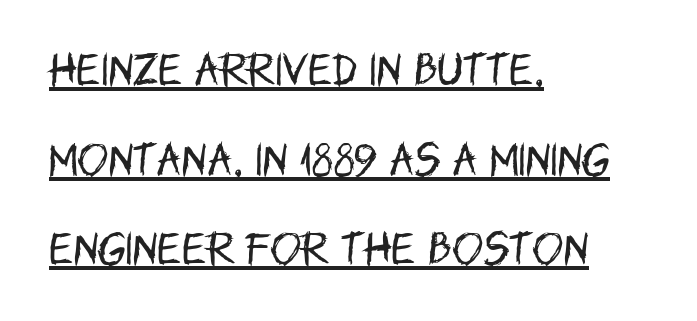
{"serif": "no", "italic": "no", "bold": "no", "weight": "regular", "width": "condensed", "stroke_contrast": "low", "x_height": "large", "monospaced": "no", "underline": "yes", "align": "left", "line_spacing": "loose", "line_spacing_ratio": 2.42, "letter_spacing": "normal", "letter_spacing_em": 0.0, "glyph_px": 37}
